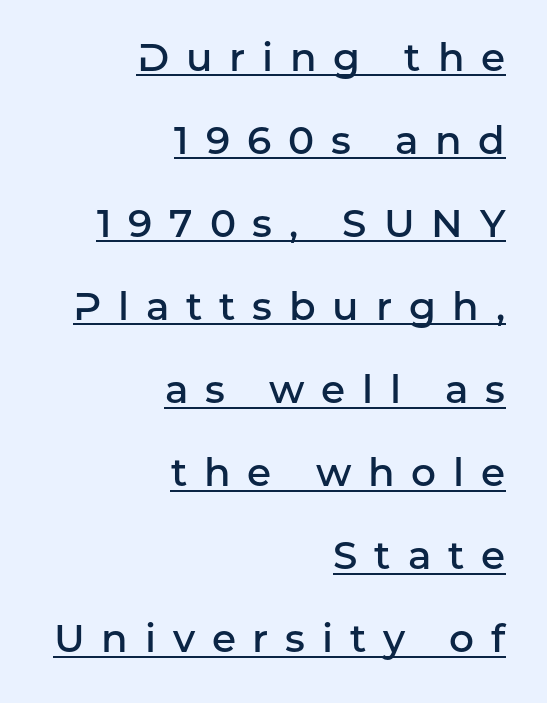
The image shows 39 px semibold sans-serif type, upright; set right-aligned, loose line spacing (2.13x), unusually wide letter spacing (+0.43 em), underlined; low stroke contrast and a medium x-height.
